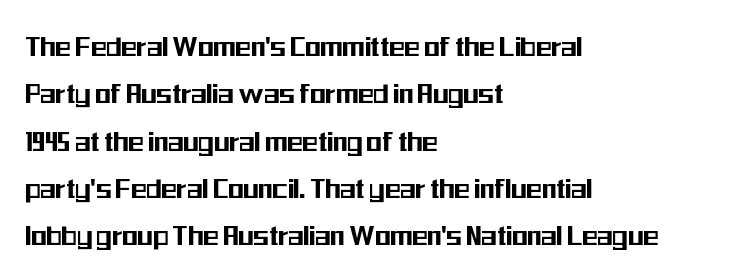
The image shows 32 px condensed sans-serif type, upright; set left-aligned, normal line spacing (1.48x), normal letter spacing, not underlined; medium stroke contrast and a medium x-height.
